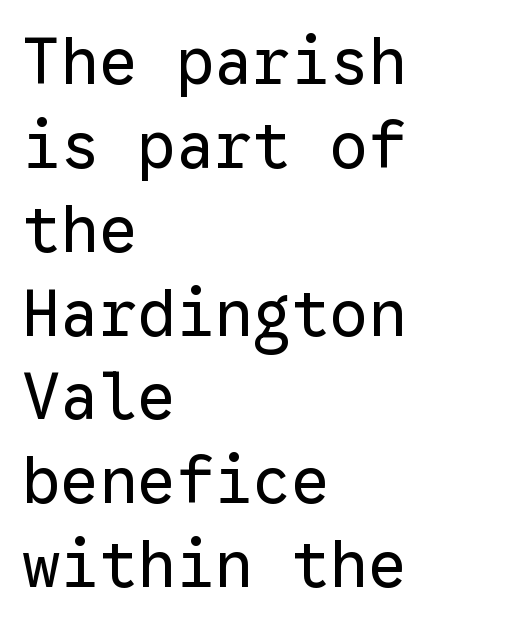
Q: Is the text bold? A: No.
Q: Is the text italic (slanted)? A: No, it is upright.
Q: Is the typeface a serif or a sans-serif typeface? A: Sans-serif.
Q: Is the text underlined? A: No.
Q: How is the paragraph aligned? A: Left-aligned.
Q: Is the spacing between letters normal or unusually wide? A: Normal.
Q: Is the spacing between lines tight, normal or loose? A: Normal.
Q: Width (condensed, normal, or wide)? A: Normal.
Q: Stroke contrast? A: Low.
Q: x-height? A: Medium.
Q: Monospaced? A: Yes.
